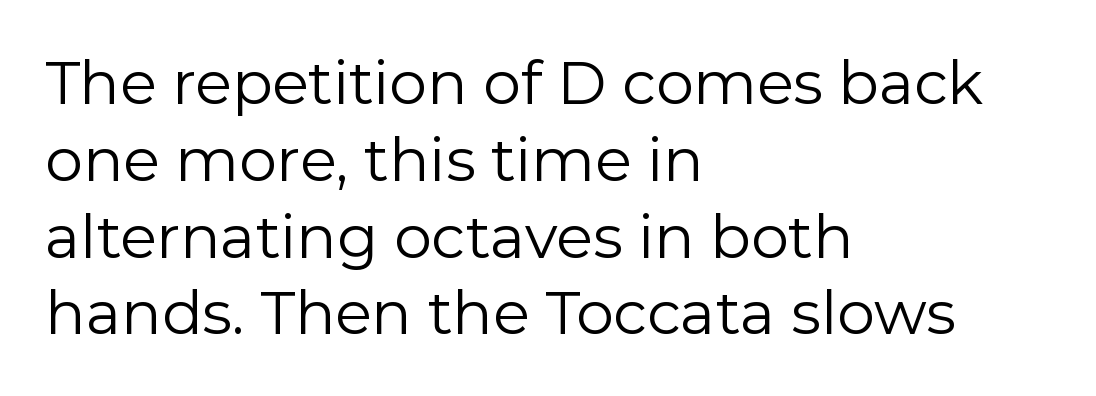
Q: Is the text bold? A: No.
Q: Is the text italic (slanted)? A: No, it is upright.
Q: Is the typeface a serif or a sans-serif typeface? A: Sans-serif.
Q: Is the text underlined? A: No.
Q: How is the paragraph aligned? A: Left-aligned.
Q: Is the spacing between letters normal or unusually wide? A: Normal.
Q: Is the spacing between lines tight, normal or loose? A: Normal.
Q: Width (condensed, normal, or wide)? A: Normal.
Q: Stroke contrast? A: Low.
Q: x-height? A: Medium.
Q: Monospaced? A: No.
